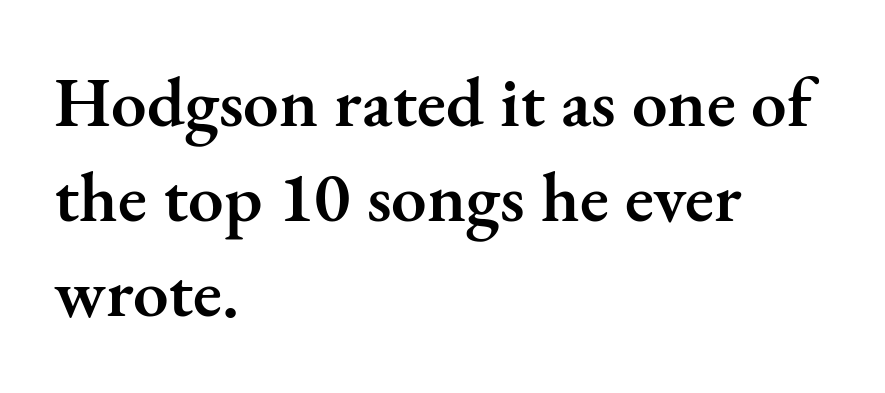
The glyphs in this specimen are seriffed. These lines keep a tight, regular rhythm from letter to letter. The type sits square on the baseline with zero lean. The passage shown is semibold, sitting just below true bold. Any mark beneath the type? The region is blank.
